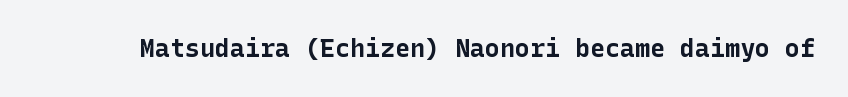
{"italic": "no", "bold": "yes", "underline": "no", "letter_spacing": "normal", "letter_spacing_em": 0.0, "glyph_px": 25}
